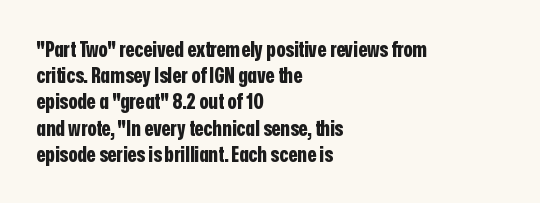
{"italic": "no", "bold": "yes", "underline": "no", "align": "left", "line_spacing": "normal", "line_spacing_ratio": 1.25, "letter_spacing": "normal", "letter_spacing_em": 0.0, "glyph_px": 21}
